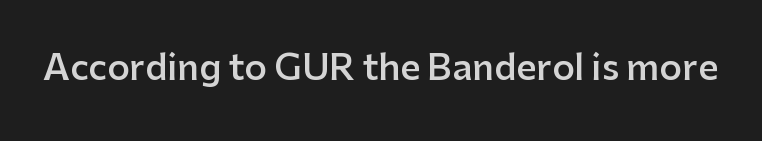
Q: Is the text bold? A: Semi-bold.
Q: Is the text italic (slanted)? A: No, it is upright.
Q: Is the typeface a serif or a sans-serif typeface? A: Sans-serif.
Q: Is the text underlined? A: No.
Q: Is the spacing between letters normal or unusually wide? A: Normal.
Q: Width (condensed, normal, or wide)? A: Normal.
Q: Stroke contrast? A: Low.
Q: x-height? A: Medium.
Q: Monospaced? A: No.
